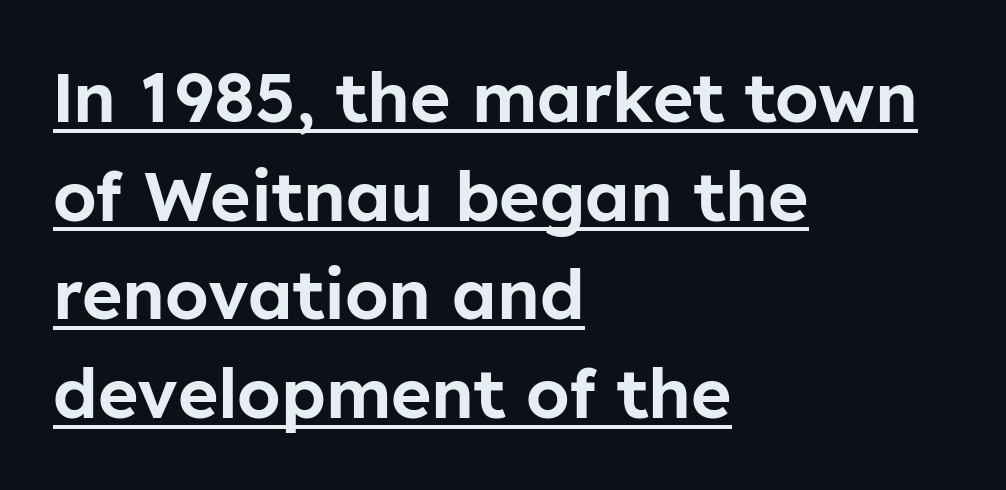
{"serif": "no", "italic": "no", "width": "normal", "stroke_contrast": "low", "x_height": "medium", "monospaced": "no", "underline": "yes", "align": "left", "line_spacing": "normal", "line_spacing_ratio": 1.43, "letter_spacing": "normal", "letter_spacing_em": 0.0, "glyph_px": 69}
